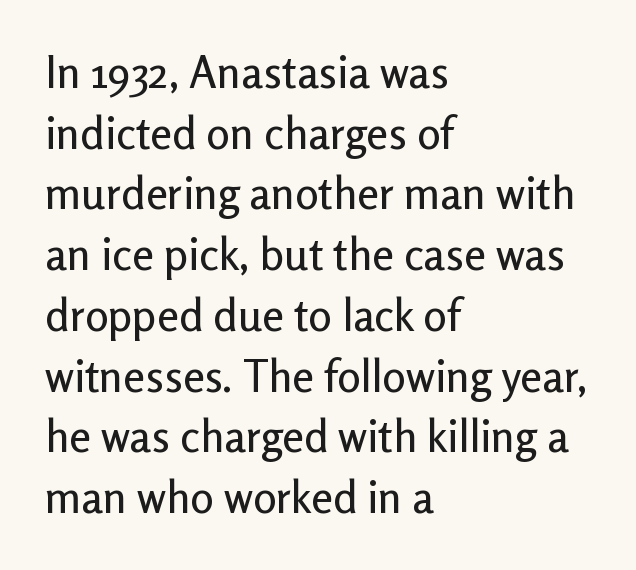
Leading matches the norm, producing a regular column. Every character sits straight up, as roman type does. The characters display no serif detailing; their extremities are plain. Underlining? Definitely not there.
